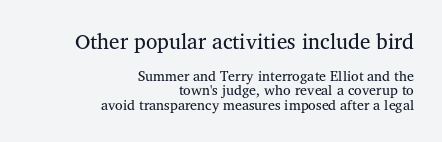
The image shows 21 px text type, upright; set right-aligned, tight line spacing (1.04x), normal letter spacing, not underlined; the first (top) block is 1.5x larger.
